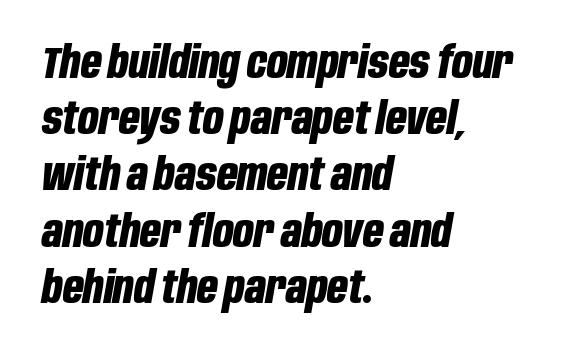
{"italic": "yes", "lean": "right", "slant_degrees": 10, "bold": "yes", "weight": "bold", "width": "condensed", "stroke_contrast": "low", "x_height": "large", "monospaced": "no", "underline": "no", "align": "left", "line_spacing": "normal", "line_spacing_ratio": 1.25, "letter_spacing": "normal", "letter_spacing_em": 0.0, "glyph_px": 45}
